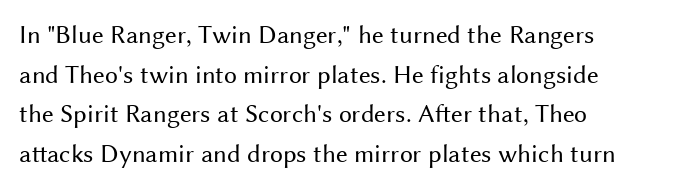
The block of text has a typical density, with ordinary space between rows. The line texture is even and compact thanks to regular tracking. Nothing heavy about these letters — not bold at all. Which margin do the lines hug? The left one — the right edge is uneven.
